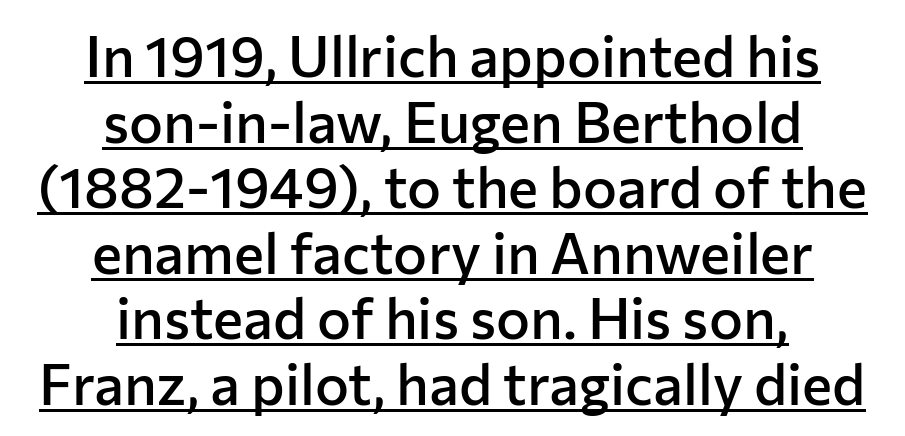
Every letter is mildly thick-stroked: semibold rather than bold. Tracking value appears to be zero — textbook default spacing. Notice how a bar underscores the lettering throughout. The typeface chosen for these lines omits serifs. Rows of type sit shoulder to shoulder in the vertical direction.
